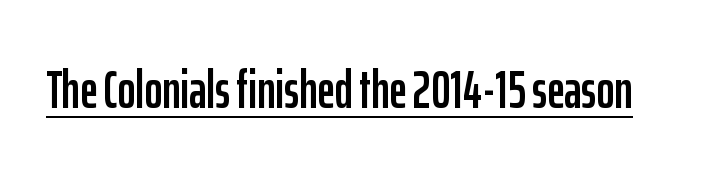
{"serif": "no", "italic": "no", "width": "condensed", "stroke_contrast": "low", "x_height": "medium", "monospaced": "no", "underline": "yes", "letter_spacing": "normal", "letter_spacing_em": 0.0, "glyph_px": 54}
